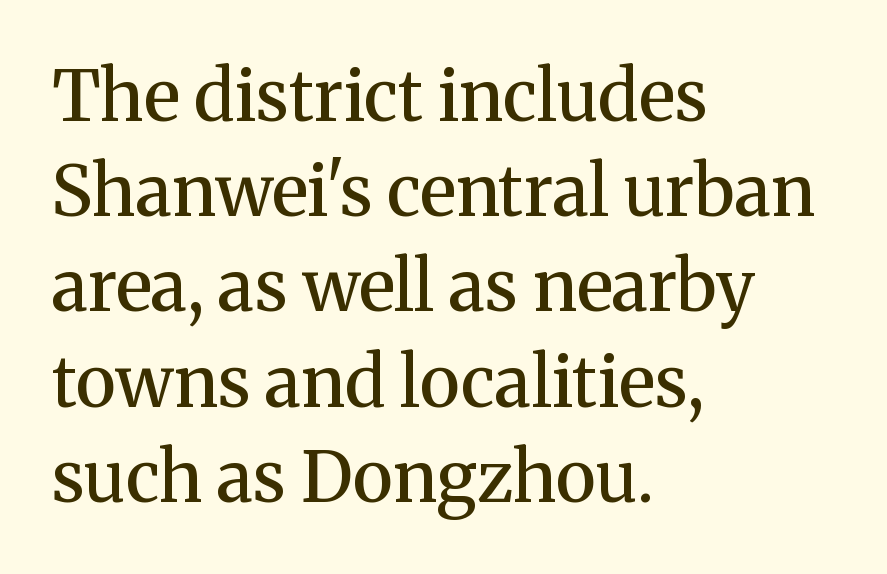
Every row of glyphs begins at an identical x-position on the left. No italicization has been applied; the sample stays upright. Interline gaps are of average width in this sample. These lines are composed in type with serifs.
